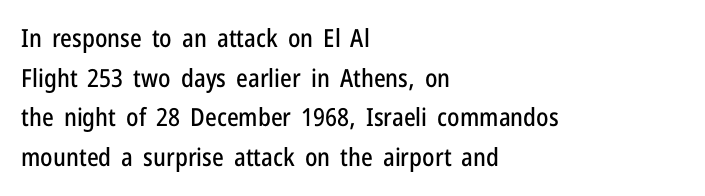
Words appear dense and cohesive because spacing is normal. Italic? Not at all — the glyphs are vertical. Horizontally, the lines are justified to the leading edge only. Leading matches the norm, producing a regular column. Each row of text sits above clean, open space.
